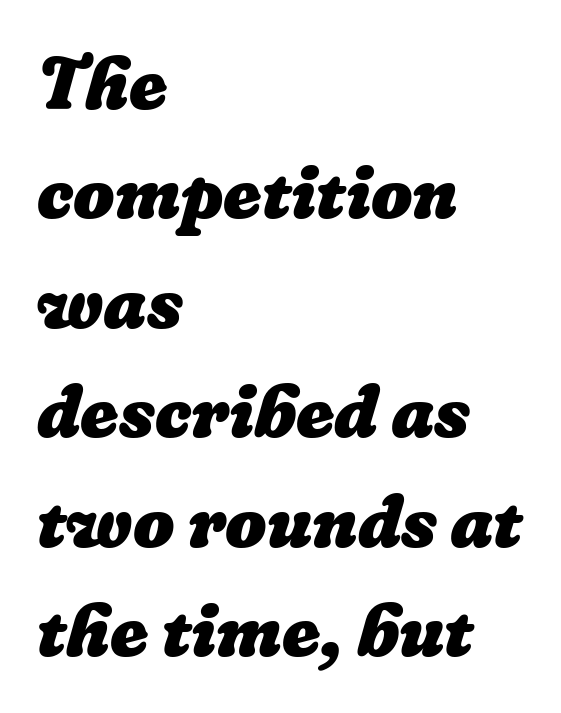
Plain, unruled lines of type. Quick note: interline space is typical. Nothing unusual about the tracking: characters are spaced as the font intends. The lines are quadded left.
